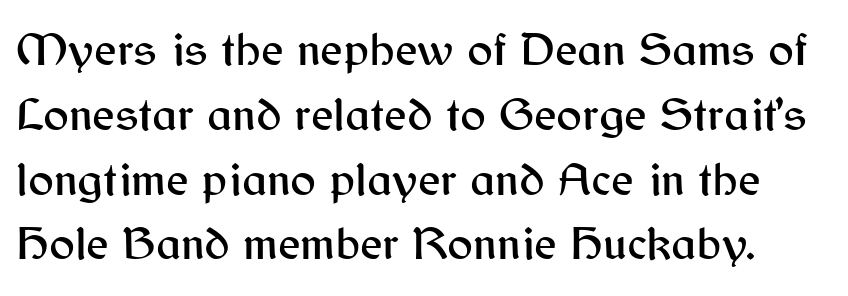
The characters display no serif detailing; their extremities are plain. Notice how the stems are strictly vertical — no italics here. A bare baseline throughout the passage. Is this a fixed-width face? No — the glyphs have proportional, varying widths. A normal amount of white space separates one row of letters from the next.
